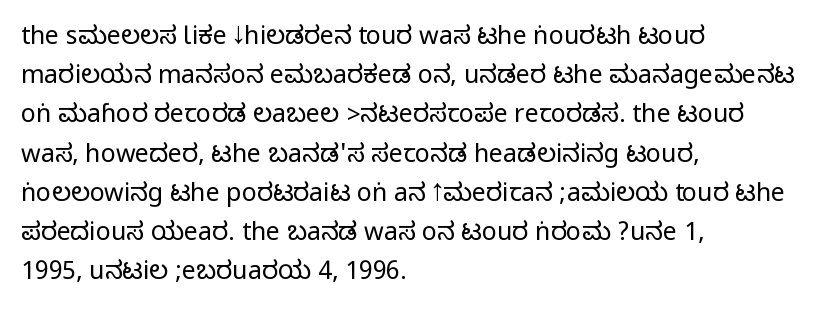
The image shows 25 px text type, upright; set left-aligned, normal line spacing (1.57x), normal letter spacing, not underlined.
